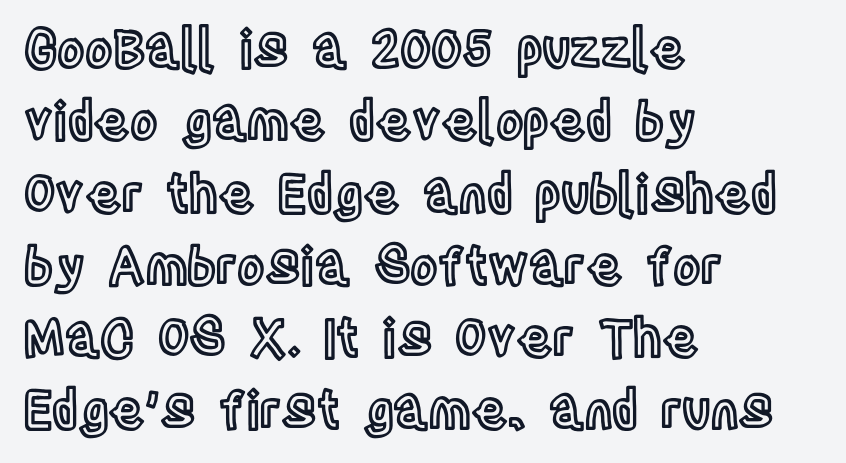
Posture: vertical. The horizontal fit of the characters is conventional and even. The space between consecutive lines is moderate. Just letters on the line, the space beneath them empty. These lines are rendered in a variable-pitch font.
